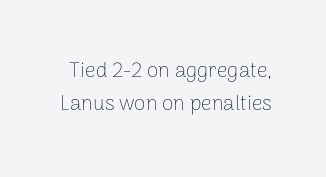
Q: Is the text bold? A: No.
Q: Is the text italic (slanted)? A: No, it is upright.
Q: Is the text underlined? A: No.
Q: Is the spacing between letters normal or unusually wide? A: Normal.
Q: Is the spacing between lines tight, normal or loose? A: Normal.
